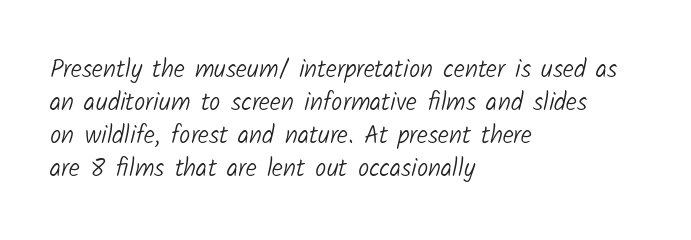
Quick note: underline off. This sample keeps an unexceptional amount of space between lines. Vertical stems look standard width or narrower in stroke. Letter spacing: default.
